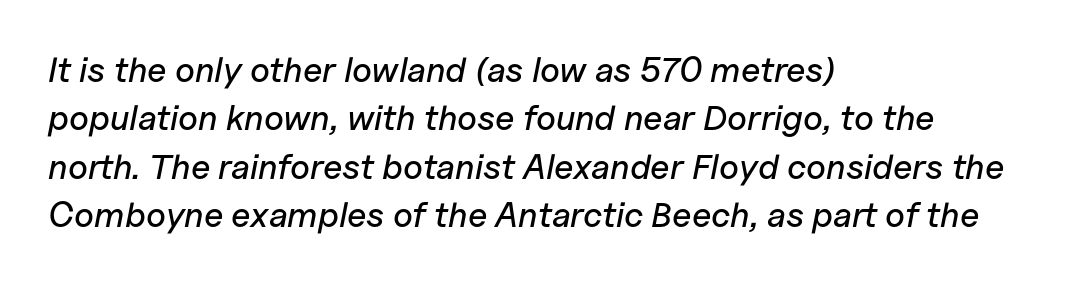
Q: Is the text italic (slanted)? A: Yes, it leans right by about 11 degrees.
Q: Is the text underlined? A: No.
Q: How is the paragraph aligned? A: Left-aligned.
Q: Is the spacing between letters normal or unusually wide? A: Normal.
Q: Is the spacing between lines tight, normal or loose? A: Normal.
Q: Width (condensed, normal, or wide)? A: Normal.
Q: Stroke contrast? A: Low.
Q: x-height? A: Medium.
Q: Monospaced? A: No.
